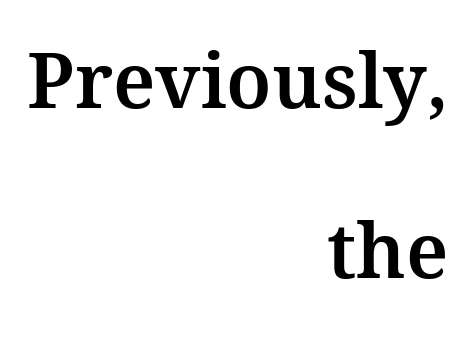
Q: Is the text italic (slanted)? A: No, it is upright.
Q: Is the typeface a serif or a sans-serif typeface? A: Serif.
Q: Is the text underlined? A: No.
Q: How is the paragraph aligned? A: Right-aligned.
Q: Is the spacing between letters normal or unusually wide? A: Normal.
Q: Is the spacing between lines tight, normal or loose? A: Loose.
Q: Width (condensed, normal, or wide)? A: Normal.
Q: Stroke contrast? A: Medium.
Q: x-height? A: Medium.
Q: Monospaced? A: No.
